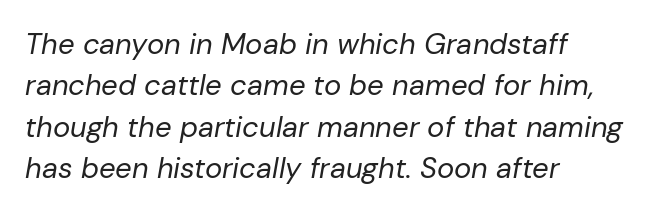
The image shows 29 px regular-weight type, italic (leaning right); set left-aligned, normal line spacing (1.43x), normal letter spacing, not underlined; low stroke contrast and a medium x-height.
